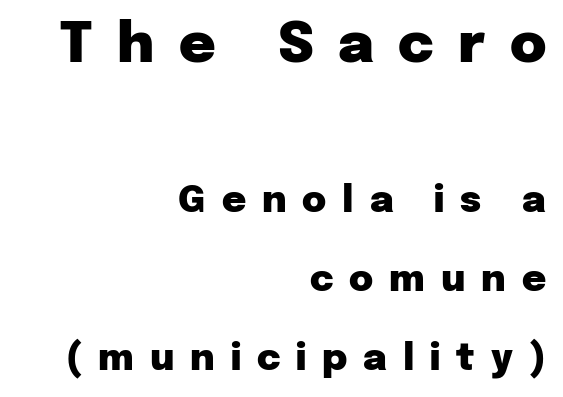
Notice how thick the strokes are: this is what a full bold looks like. The face used here is proportionally spaced, like ordinary book or web type. Honestly, there is no underline to notice here at all. The lettering stays uniformly vertical, giving the passage a roman look. Block one is the big one; block two sits smaller underneath. This sample uses a sans-serif face.
